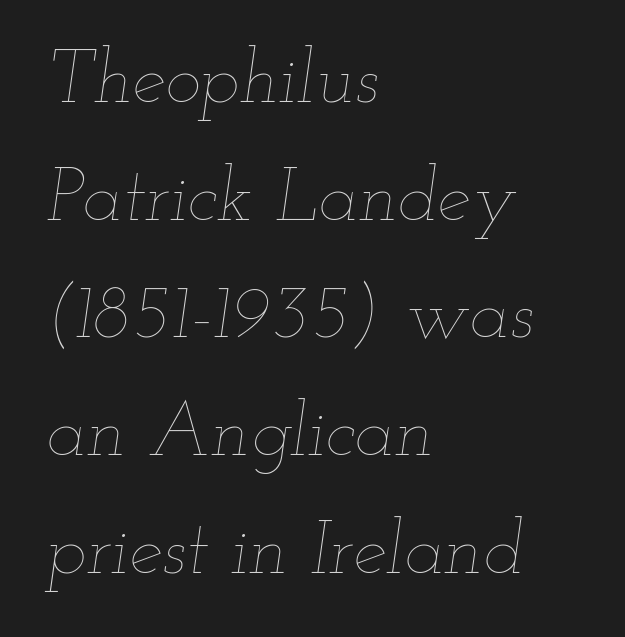
The image shows 75 px thin, wide type, italic (leaning right); set left-aligned, normal line spacing (1.57x), normal letter spacing, not underlined; low stroke contrast and a small x-height.
